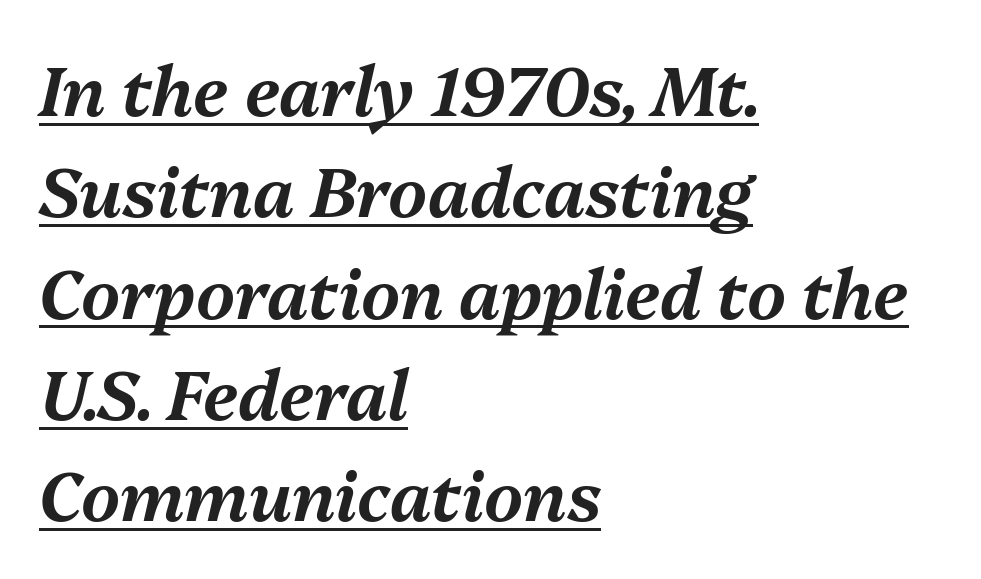
The image shows 68 px text type, italic (leaning right); set left-aligned, normal line spacing (1.49x), normal letter spacing, underlined; medium stroke contrast and a medium x-height.
